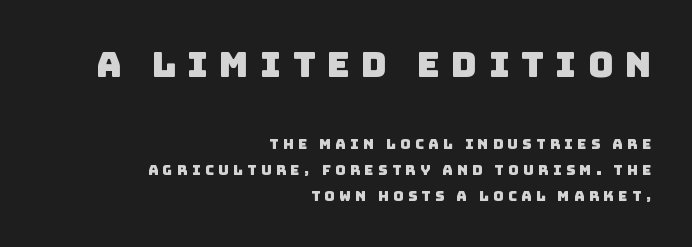
Q: Is the typeface a serif or a sans-serif typeface? A: Sans-serif.
Q: Is the text underlined? A: No.
Q: How is the paragraph aligned? A: Right-aligned.
Q: Is the spacing between letters normal or unusually wide? A: Unusually wide.
Q: Which block of text is set in a larger size, the first (top) or the second (bottom)? A: The first (top) one.
Q: Width (condensed, normal, or wide)? A: Normal.
Q: Stroke contrast? A: Low.
Q: x-height? A: Large.
Q: Monospaced? A: No.
